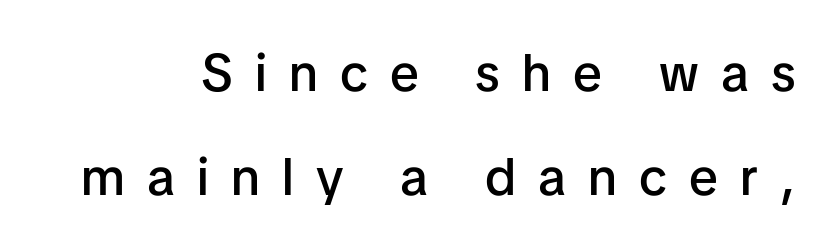
Q: Is the text bold? A: Semi-bold.
Q: Is the text italic (slanted)? A: No, it is upright.
Q: Is the typeface a serif or a sans-serif typeface? A: Sans-serif.
Q: Is the text underlined? A: No.
Q: Is the spacing between letters normal or unusually wide? A: Unusually wide.
Q: Is the spacing between lines tight, normal or loose? A: Loose.
Q: Width (condensed, normal, or wide)? A: Normal.
Q: Stroke contrast? A: Low.
Q: x-height? A: Medium.
Q: Monospaced? A: No.
